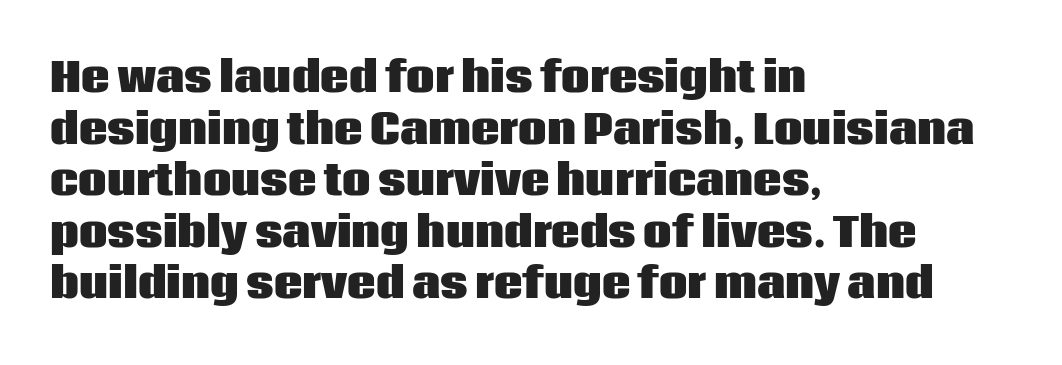
{"serif": "no", "italic": "no", "bold": "yes", "weight": "heavy", "width": "normal", "stroke_contrast": "low", "x_height": "large", "monospaced": "no", "underline": "no", "align": "left", "line_spacing": "normal", "line_spacing_ratio": 1.29, "letter_spacing": "normal", "letter_spacing_em": 0.0, "glyph_px": 40}
